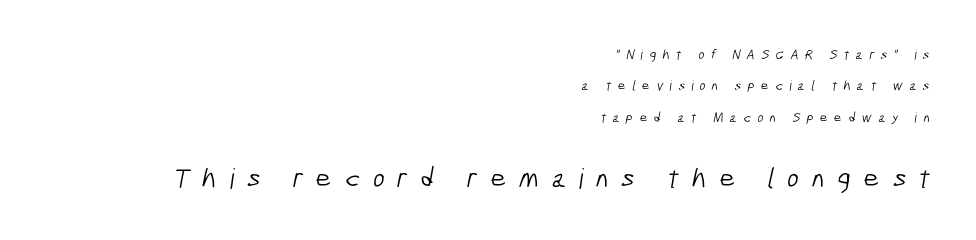
No feet cap the strokes, marking this as sans-serif type. Larger block? The one below; the one above is distinctly smaller. Do the characters align in a grid? No, the font is proportional. Casual observation: everything's shoved over to the right. A clean baseline with only descenders dipping below it. The type is letterspaced generously, with wide tracking.
